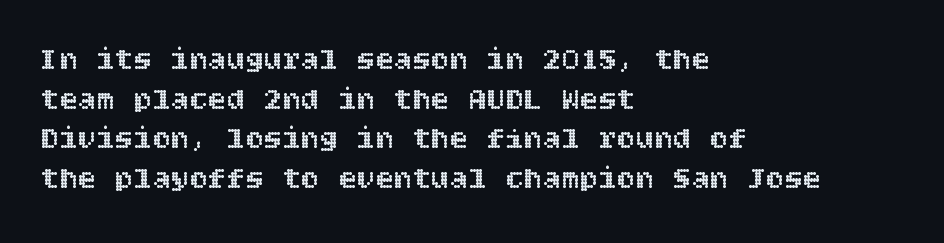
Q: Is the text italic (slanted)? A: No, it is upright.
Q: Is the text underlined? A: No.
Q: How is the paragraph aligned? A: Left-aligned.
Q: Is the spacing between letters normal or unusually wide? A: Normal.
Q: Is the spacing between lines tight, normal or loose? A: Normal.
Q: Width (condensed, normal, or wide)? A: Normal.
Q: x-height? A: Large.
